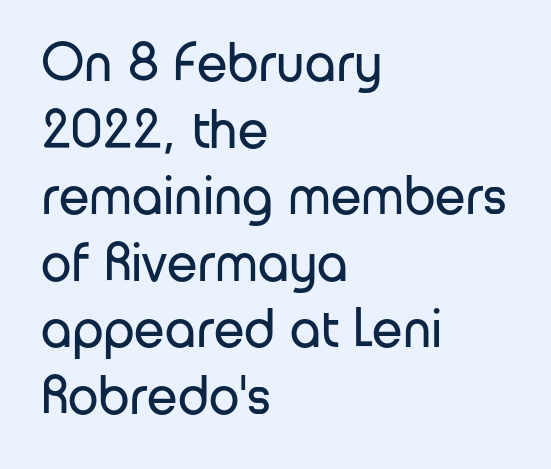
The image shows 55 px regular-weight sans-serif type, upright; set left-aligned, line spacing 1.21x, normal letter spacing, not underlined; low stroke contrast and a medium x-height.
